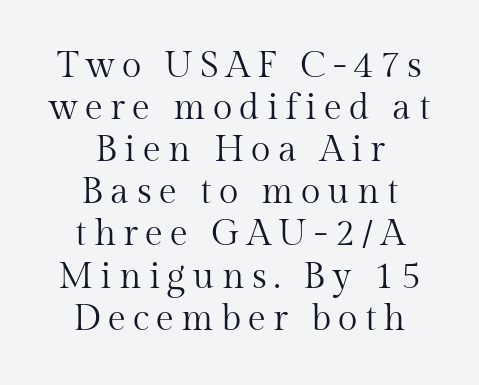
If you drew a line through each stem, it would be perfectly vertical. Substantial extra tracking has been applied to these lines. The face used here is seriffed, in the tradition of book romans. Does the copy run flush right? No — it is centered line by line. Do the characters align in a grid? No, the font is proportional.
